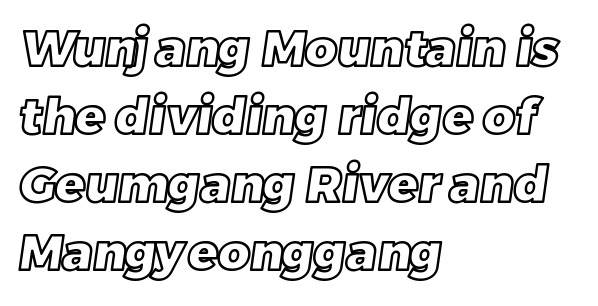
Q: Is the text underlined? A: No.
Q: How is the paragraph aligned? A: Left-aligned.
Q: Is the spacing between letters normal or unusually wide? A: Normal.
Q: Is the spacing between lines tight, normal or loose? A: Normal.
Q: Width (condensed, normal, or wide)? A: Normal.
Q: x-height? A: Large.
Q: Monospaced? A: No.
